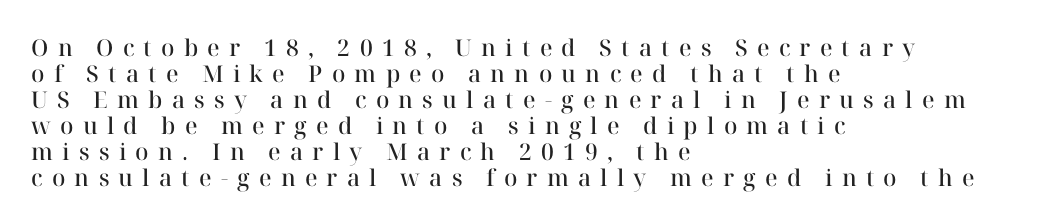
Q: Is the text bold? A: Semi-bold.
Q: Is the text italic (slanted)? A: No, it is upright.
Q: Is the text underlined? A: No.
Q: How is the paragraph aligned? A: Left-aligned.
Q: Is the spacing between letters normal or unusually wide? A: Unusually wide.
Q: Is the spacing between lines tight, normal or loose? A: Tight.
